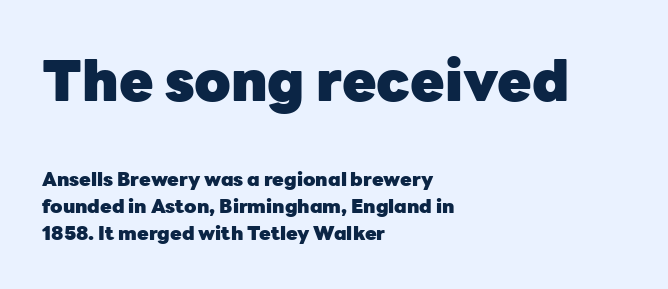
Q: Is the text bold? A: Yes.
Q: Is the text italic (slanted)? A: No, it is upright.
Q: Is the typeface a serif or a sans-serif typeface? A: Sans-serif.
Q: Is the text underlined? A: No.
Q: How is the paragraph aligned? A: Left-aligned.
Q: Is the spacing between letters normal or unusually wide? A: Normal.
Q: Is the spacing between lines tight, normal or loose? A: Normal.
Q: Which block of text is set in a larger size, the first (top) or the second (bottom)? A: The first (top) one.
Q: Width (condensed, normal, or wide)? A: Normal.
Q: Stroke contrast? A: Low.
Q: x-height? A: Medium.
Q: Monospaced? A: No.
